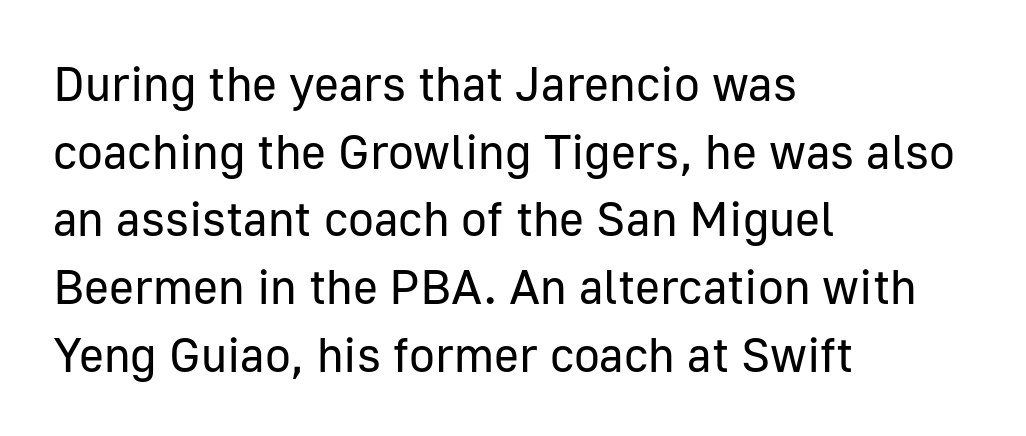
The image shows 48 px regular-weight sans-serif type, upright; set left-aligned, normal line spacing (1.41x), normal letter spacing, not underlined; low stroke contrast and a medium x-height.
